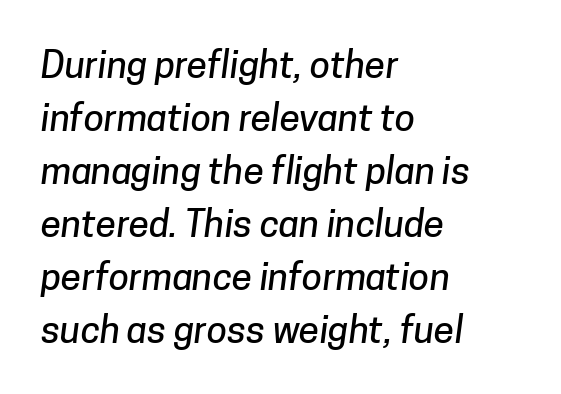
What stands out about the letter spacing? Nothing — it is the standard amount. Type without underlining. The font family rendered here belongs to the sans-serif group. Notice how descenders clear the ascenders below comfortably — that's standard leading.
